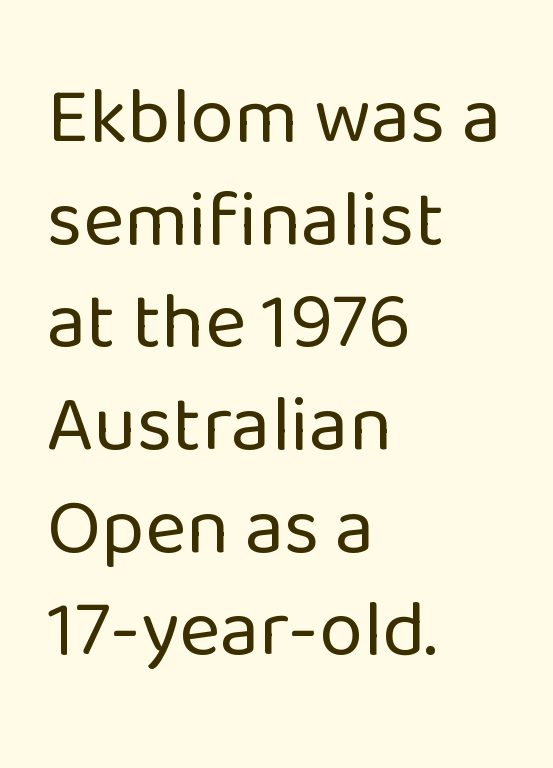
The passage shown stacks its lines at a standard gap. The gap between lines stays unmarked. In terms of letterspacing, this is plain default setting. Where is the straight margin? On the left. Quick note: not italic, upright. The text was rendered using a sans face with plain stroke endings.
